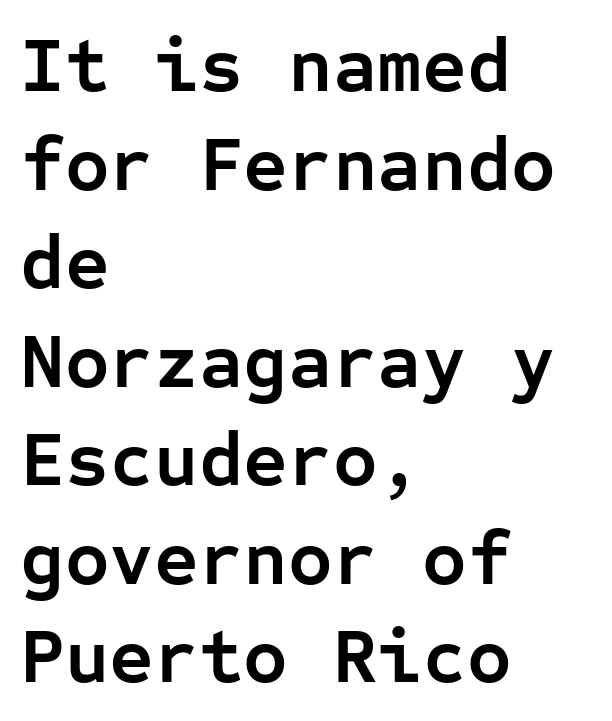
{"serif": "no", "italic": "no", "bold": "yes", "weight": "semibold", "width": "normal", "stroke_contrast": "low", "x_height": "medium", "monospaced": "yes", "underline": "no", "align": "left", "line_spacing": "normal", "line_spacing_ratio": 1.28, "letter_spacing": "normal", "letter_spacing_em": 0.0, "glyph_px": 77}
